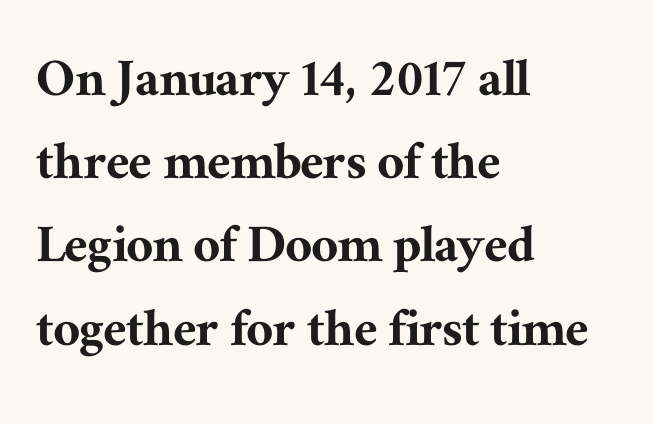
The image shows 59 px serif type, upright; set left-aligned, normal line spacing (1.41x), normal letter spacing, not underlined; medium stroke contrast and a medium x-height.
